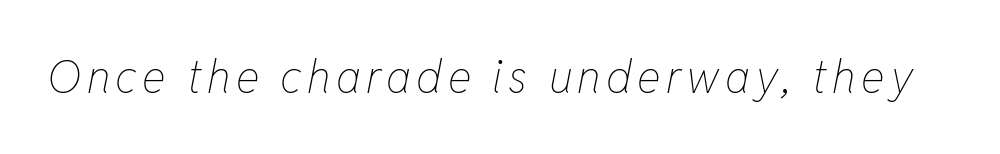
{"italic": "yes", "lean": "right", "slant_degrees": 11, "bold": "no", "weight": "thin", "width": "condensed", "stroke_contrast": "low", "x_height": "medium", "monospaced": "no", "underline": "no", "glyph_px": 45}
